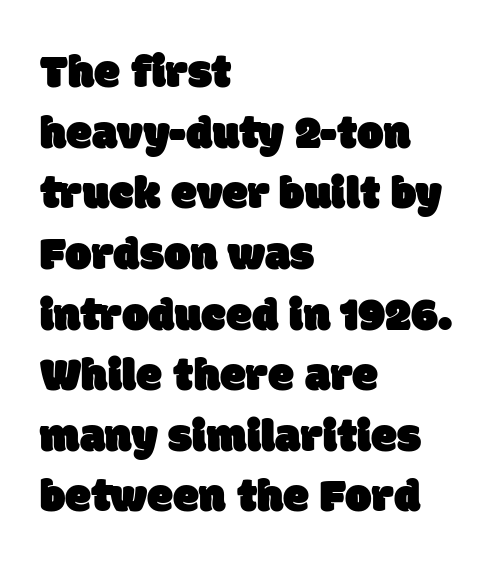
{"serif": "no", "width": "normal", "stroke_contrast": "low", "x_height": "large", "monospaced": "no", "underline": "no", "align": "left", "line_spacing": "normal", "line_spacing_ratio": 1.29, "letter_spacing": "normal", "letter_spacing_em": 0.0, "glyph_px": 47}
